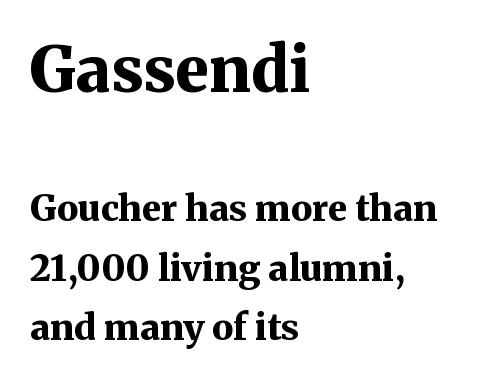
The image shows 63 px bold serif type, upright; set left-aligned, normal line spacing (1.66x), normal letter spacing, not underlined; the first (top) block is 1.75x larger; medium stroke contrast and a medium x-height.
